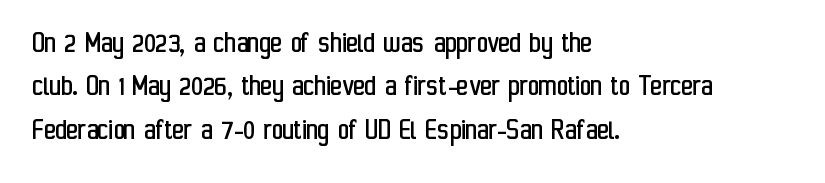
Heaviness? Minimal to ordinary, like unemphasized prose. This sample has the flowing, uneven cadence of proportional lettering. Alignment: flush left. Ascenders rise straight up at ninety degrees. The type family on display is of the sans-serif kind. Baseline-to-baseline distance is the conventional proportion of letter height.
